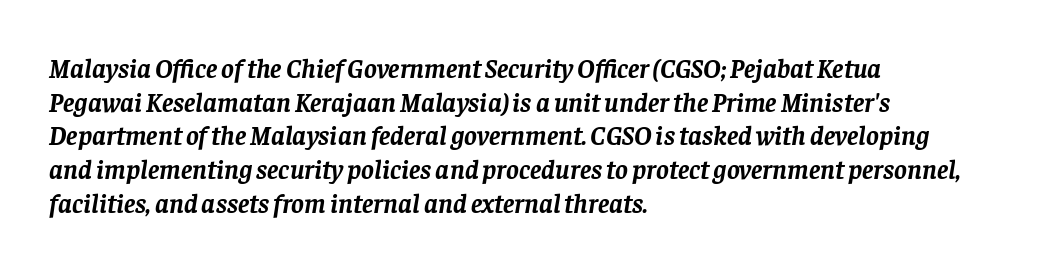
Q: Is the text bold? A: Yes.
Q: Is the text italic (slanted)? A: Yes, it leans right by about 8 degrees.
Q: Is the text underlined? A: No.
Q: How is the paragraph aligned? A: Left-aligned.
Q: Is the spacing between letters normal or unusually wide? A: Normal.
Q: Is the spacing between lines tight, normal or loose? A: Normal.
